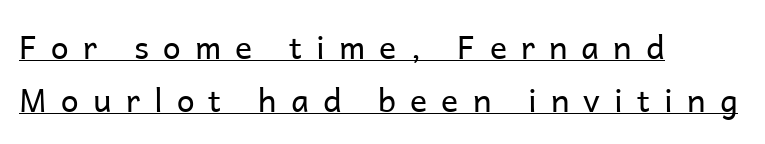
{"serif": "no", "italic": "no", "bold": "no", "weight": "regular", "width": "normal", "stroke_contrast": "low", "x_height": "medium", "monospaced": "no", "underline": "yes", "align": "left", "line_spacing": "normal", "line_spacing_ratio": 1.65, "letter_spacing": "wide", "letter_spacing_em": 0.44, "glyph_px": 32}
